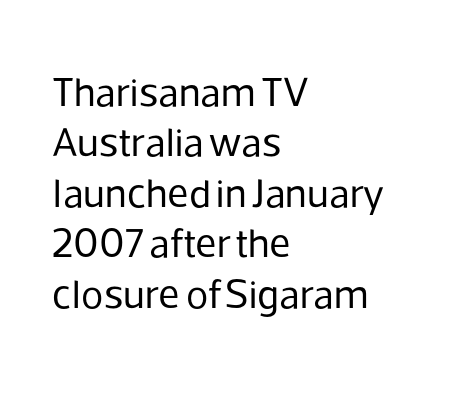
Q: Is the text bold? A: No.
Q: Is the text italic (slanted)? A: No, it is upright.
Q: Is the typeface a serif or a sans-serif typeface? A: Sans-serif.
Q: Is the text underlined? A: No.
Q: How is the paragraph aligned? A: Left-aligned.
Q: Is the spacing between letters normal or unusually wide? A: Normal.
Q: Width (condensed, normal, or wide)? A: Normal.
Q: Stroke contrast? A: Low.
Q: x-height? A: Medium.
Q: Monospaced? A: No.
